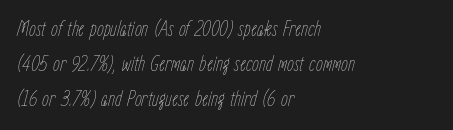
{"italic": "yes", "lean": "right", "slant_degrees": 15, "bold": "no", "underline": "no", "align": "left", "line_spacing": "normal", "line_spacing_ratio": 1.59, "letter_spacing": "normal", "letter_spacing_em": 0.0, "glyph_px": 22}
